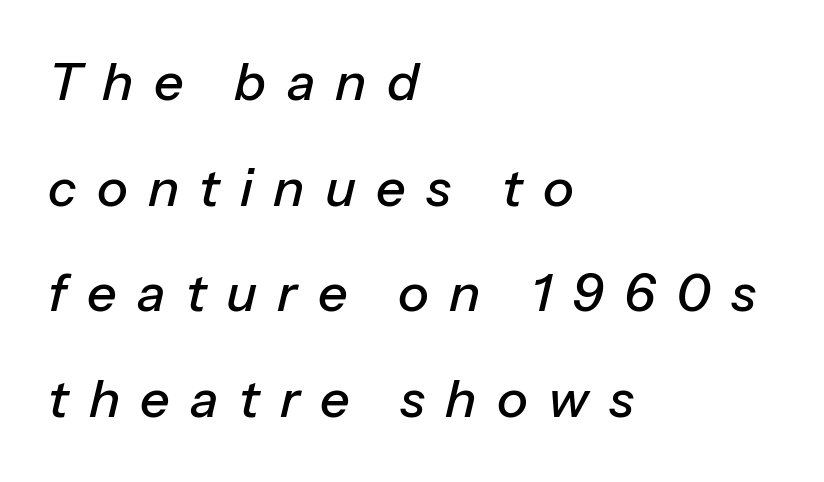
{"italic": "yes", "lean": "right", "slant_degrees": 13, "width": "normal", "stroke_contrast": "low", "x_height": "medium", "monospaced": "no", "underline": "no", "align": "left", "line_spacing": "loose", "line_spacing_ratio": 2.03, "letter_spacing": "wide", "letter_spacing_em": 0.39, "glyph_px": 52}
